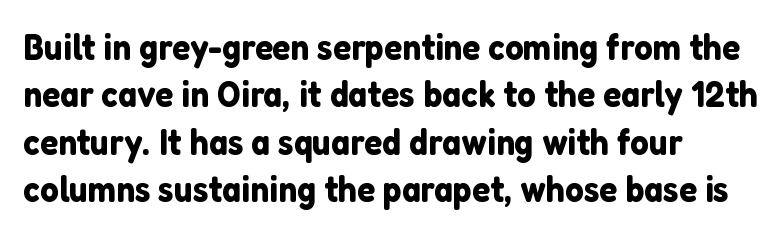
{"serif": "no", "italic": "no", "width": "normal", "stroke_contrast": "low", "x_height": "medium", "monospaced": "no", "underline": "no", "align": "left", "line_spacing": "normal", "line_spacing_ratio": 1.28, "letter_spacing": "normal", "letter_spacing_em": 0.0, "glyph_px": 37}
